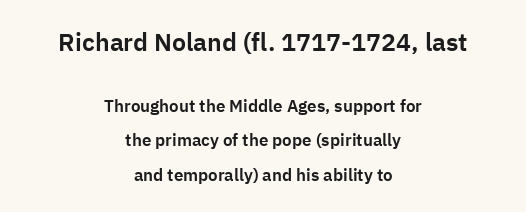
The lines are spread far apart with generous leading. The rag falls on both sides of this text block equally. Does extra space separate the letters? No, they use regular spacing. The font's upright variant was chosen for this text. Typesetter's note — upper block bumped up in size, lower block left smaller.
